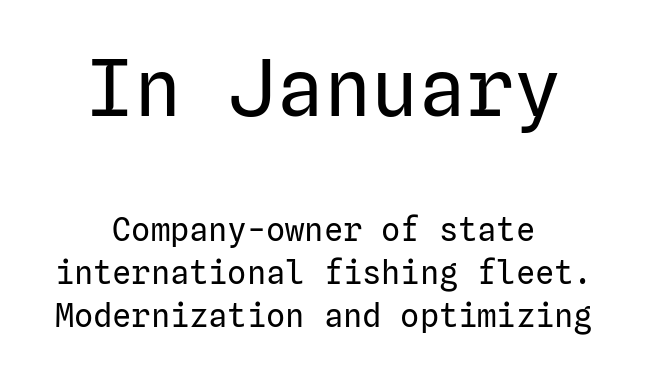
Q: Is the text bold? A: No.
Q: Is the text italic (slanted)? A: No, it is upright.
Q: Is the typeface a serif or a sans-serif typeface? A: Sans-serif.
Q: Is the text underlined? A: No.
Q: How is the paragraph aligned? A: Centered.
Q: Is the spacing between letters normal or unusually wide? A: Normal.
Q: Is the spacing between lines tight, normal or loose? A: Normal.
Q: Which block of text is set in a larger size, the first (top) or the second (bottom)? A: The first (top) one.
Q: Width (condensed, normal, or wide)? A: Normal.
Q: Stroke contrast? A: Low.
Q: x-height? A: Medium.
